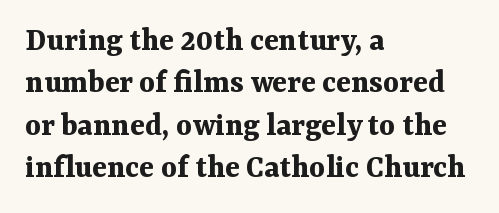
The letters are bold, with thick, heavy strokes. One-word summary of the alignment: left. The words here are not underlined. Proportional: the letters do not fall into vertical columns.
